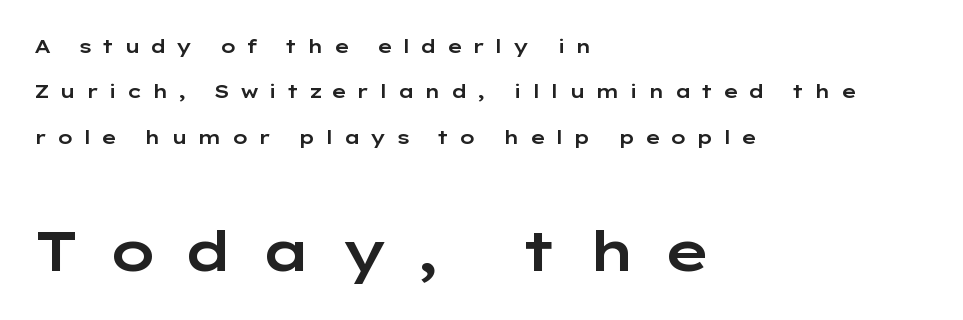
The image shows 56 px wide sans-serif type, upright; set left-aligned, loose line spacing (2.39x), unusually wide letter spacing (+0.49 em), not underlined; the second (bottom) block is 2.95x larger; low stroke contrast and a medium x-height.
